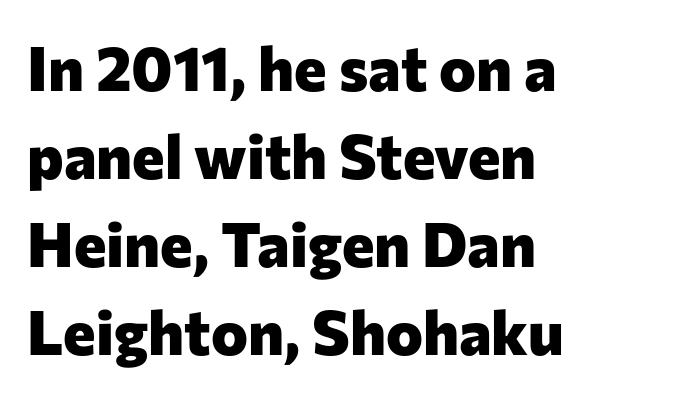
{"serif": "no", "italic": "no", "bold": "yes", "weight": "heavy", "width": "normal", "stroke_contrast": "low", "x_height": "medium", "monospaced": "no", "underline": "no", "align": "left", "line_spacing": "normal", "line_spacing_ratio": 1.42, "letter_spacing": "normal", "letter_spacing_em": 0.0, "glyph_px": 62}
